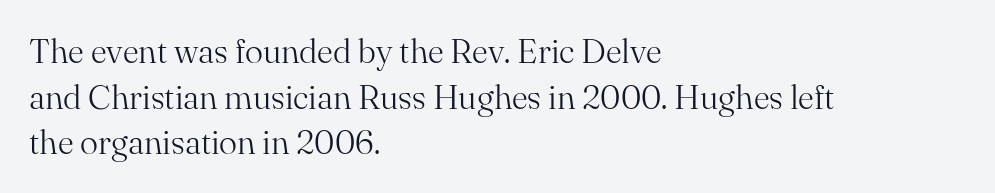
The text was rendered using a seriffed face with decorative stroke endings. The vertical gap from one line to the next is medium. The type is set solid horizontally, with unmodified tracking. The paragraph shown leans on its left margin. Unlike italic type, these characters show no tilt at all. The strokes are not fattened; the text isn't bold.
